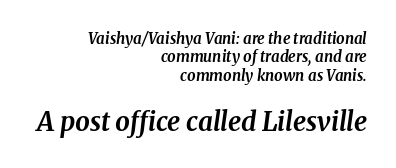
{"italic": "yes", "lean": "right", "slant_degrees": 8, "bold": "yes", "underline": "no", "align": "right", "line_spacing_ratio": 1.22, "letter_spacing": "normal", "letter_spacing_em": 0.0, "larger_block": "second", "size_ratio": 1.73, "glyph_px": 26}
